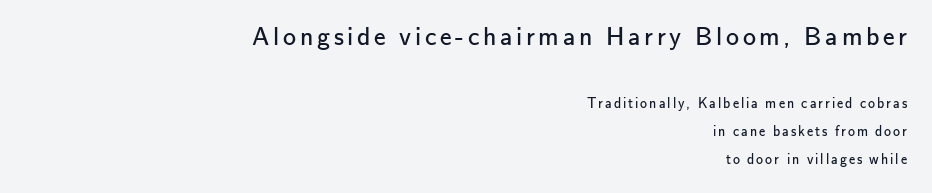
The image shows 26 px text type, upright; set right-aligned, loose line spacing (1.98x), not underlined; the first (top) block is 1.86x larger.
